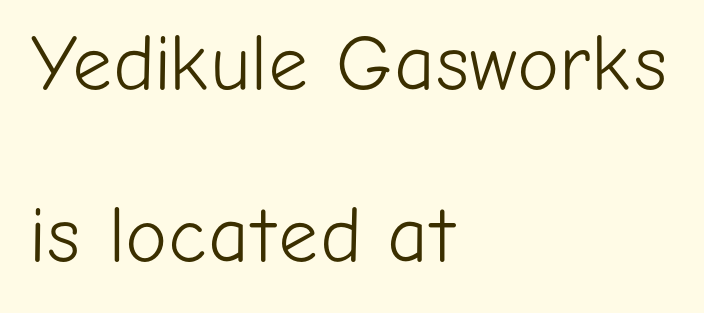
The image shows 79 px light sans-serif type, upright; set left-aligned, loose line spacing (2.18x), normal letter spacing, not underlined; low stroke contrast and a medium x-height.
